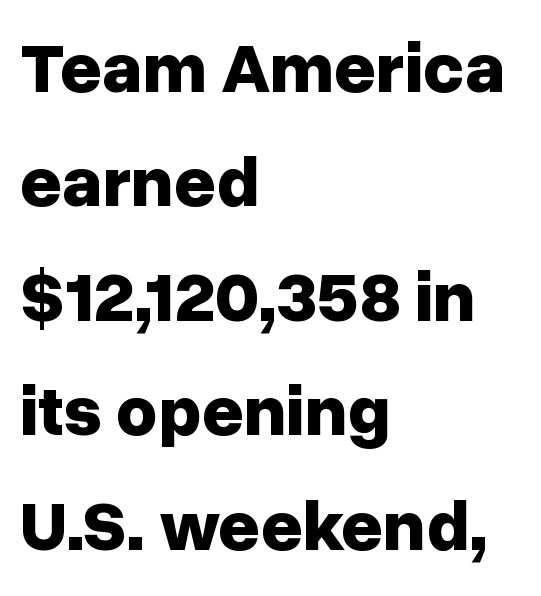
Note: no serifs on the glyphs. A clean baseline with only descenders dipping below it. The rendering keeps characters at their native spacing. Vertical strokes here are truly vertical. The passage shown is typed in a proportional face where columns would drift. Weight check: bold — yes, fully.
